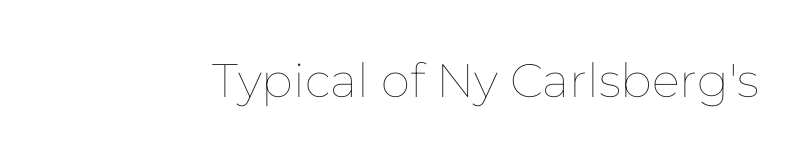
Q: Is the text bold? A: No.
Q: Is the text italic (slanted)? A: No, it is upright.
Q: Is the text underlined? A: No.
Q: Is the spacing between letters normal or unusually wide? A: Normal.
Q: Width (condensed, normal, or wide)? A: Normal.
Q: Stroke contrast? A: Low.
Q: x-height? A: Medium.
Q: Monospaced? A: No.
